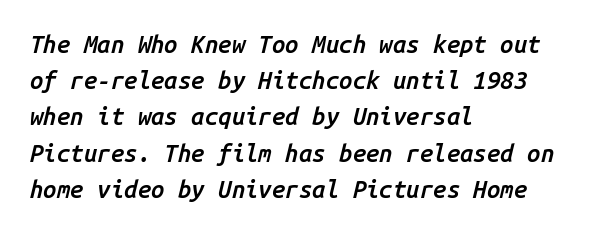
The image shows 24 px text type, italic (leaning right); set left-aligned, normal line spacing (1.51x), normal letter spacing, not underlined.
